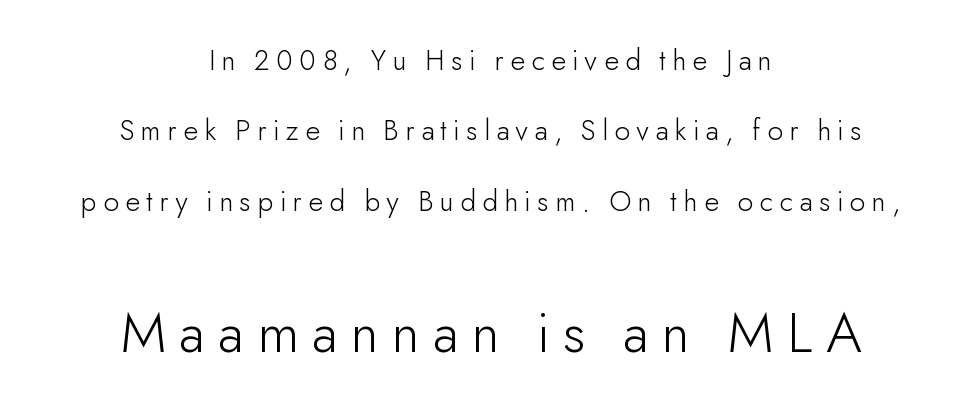
Varying glyph widths throughout — classic text-font behaviour. Here the glyphs are tracked loosely, breaking word shapes into spaced letters. This sample uses a sans-serif face. A student would call this center alignment; a typographer would say set centered. Heft: none added — not bold. Style check: upright.
